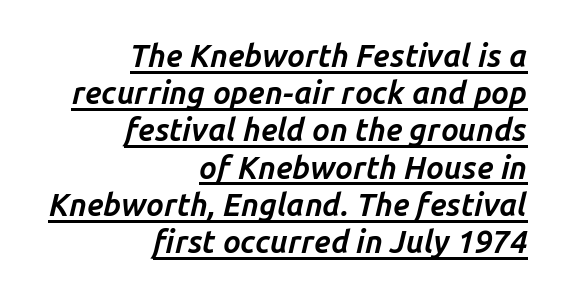
The face used here is rendered with its standard letterfit. The passage shown is typed in a proportional face where columns would drift. Quick note: underline on. The characters look thick and weighty, a clear bold.
